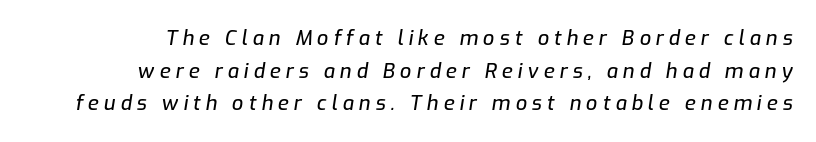
The image shows 20 px text type, italic (leaning right); set normal line spacing (1.63x), unusually wide letter spacing (+0.25 em), not underlined.
